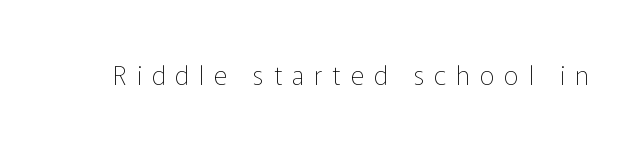
The type sits square on the baseline with zero lean. The weight tops out at a normal text grade. A bare baseline throughout the passage. Does extra space separate the letters? Yes, quite a lot of it.
